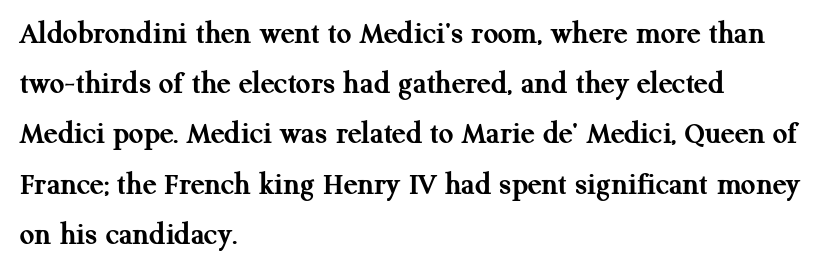
Notice how thick the strokes are: this is what a full bold looks like. Check the space under the baseline: it is left empty. Reading down the block, your eye returns to a fixed left position each line. Is this a fixed-width face? No — the glyphs have proportional, varying widths. Characters follow at the spacing the type designer built in.
